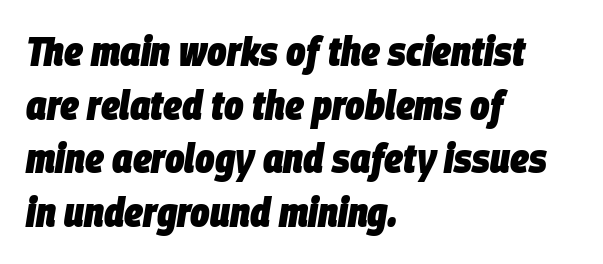
Q: Is the text bold? A: Yes.
Q: Is the text italic (slanted)? A: Yes, it leans right by about 9 degrees.
Q: Is the text underlined? A: No.
Q: How is the paragraph aligned? A: Left-aligned.
Q: Is the spacing between letters normal or unusually wide? A: Normal.
Q: Is the spacing between lines tight, normal or loose? A: Normal.
Q: Width (condensed, normal, or wide)? A: Condensed.
Q: Stroke contrast? A: Low.
Q: x-height? A: Large.
Q: Monospaced? A: No.
